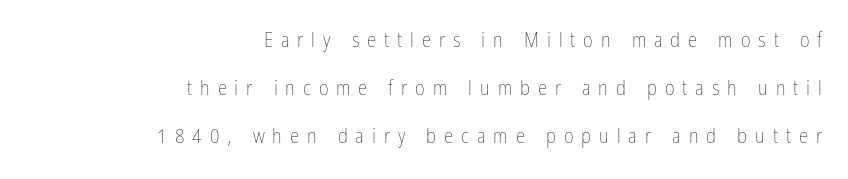
The image shows 21 px text type, upright; set right-aligned, loose line spacing (2.29x), unusually wide letter spacing (+0.38 em), not underlined.
